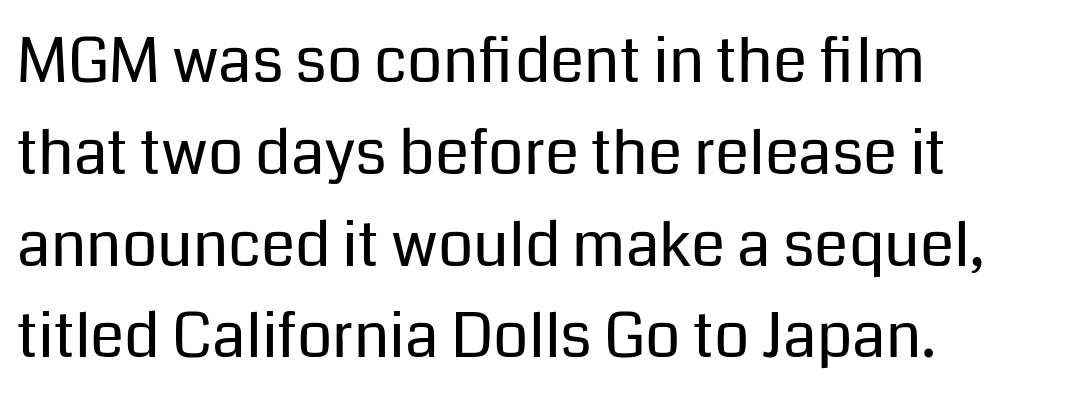
{"serif": "no", "italic": "no", "bold": "no", "weight": "regular", "width": "normal", "stroke_contrast": "low", "x_height": "medium", "monospaced": "no", "underline": "no", "align": "left", "line_spacing": "normal", "line_spacing_ratio": 1.48, "letter_spacing": "normal", "letter_spacing_em": 0.0, "glyph_px": 62}
